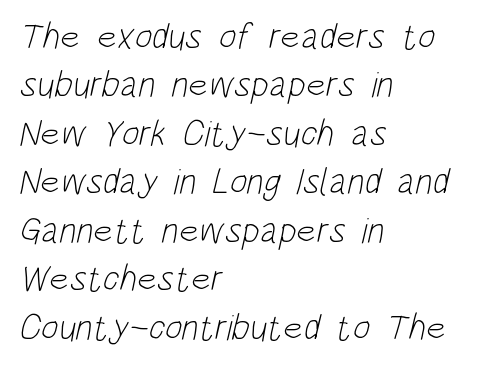
The image shows 37 px light, condensed sans-serif type; set left-aligned, normal line spacing (1.31x), normal letter spacing, not underlined; low stroke contrast and a large x-height.
